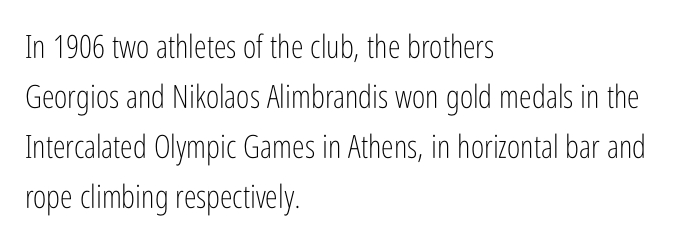
The glyphs in this specimen are sans serif. Is the letter spacing exaggerated? No — it looks like the ordinary default. Varying glyph widths throughout — classic text-font behaviour. Vertical strokes here are truly vertical.
